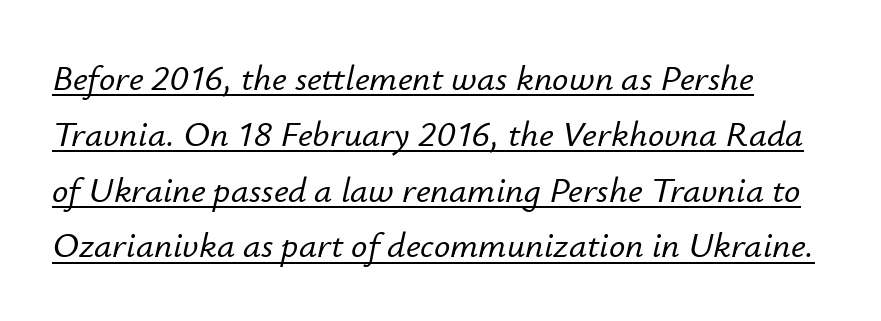
Q: Is the text italic (slanted)? A: Yes, it leans right by about 12 degrees.
Q: Is the text underlined? A: Yes.
Q: Is the spacing between letters normal or unusually wide? A: Normal.
Q: Is the spacing between lines tight, normal or loose? A: Normal.
Q: Width (condensed, normal, or wide)? A: Normal.
Q: Stroke contrast? A: Low.
Q: x-height? A: Small.
Q: Monospaced? A: No.
